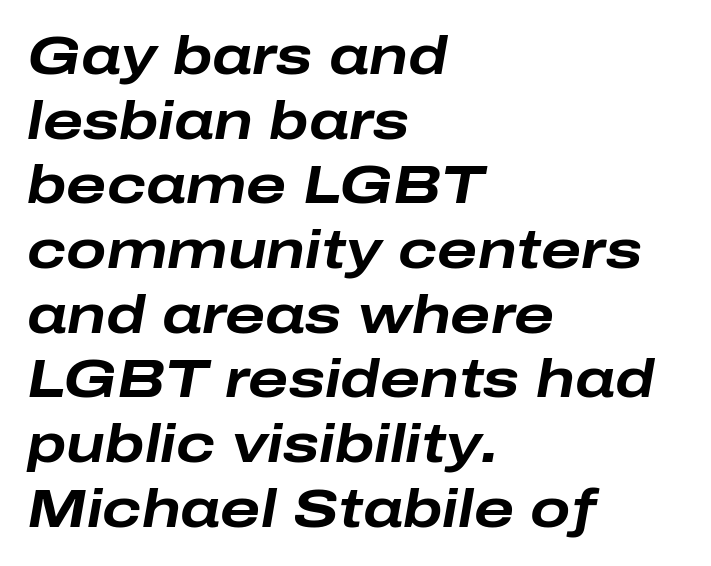
Q: Is the text bold? A: Yes.
Q: Is the text italic (slanted)? A: Yes, it leans right by about 10 degrees.
Q: Is the text underlined? A: No.
Q: How is the paragraph aligned? A: Left-aligned.
Q: Is the spacing between letters normal or unusually wide? A: Normal.
Q: Width (condensed, normal, or wide)? A: Wide.
Q: Stroke contrast? A: Low.
Q: x-height? A: Medium.
Q: Monospaced? A: No.
